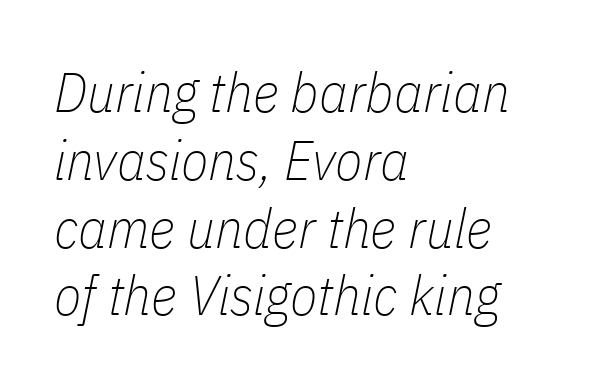
The image shows 56 px thin, condensed type, italic (leaning right); set left-aligned, line spacing 1.21x, normal letter spacing, not underlined; low stroke contrast and a medium x-height.
